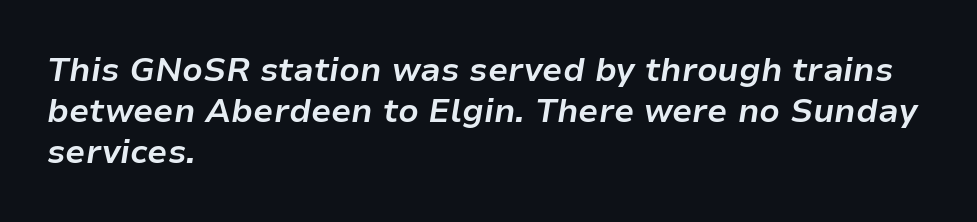
Layout note: lines flush left. A typesetter would call this zero additional tracking. You'd pick this weight for a headline — it's a proper bold. Would a proofreader flag this as italicized? Yes. Each row of text sits above clean, open space.
